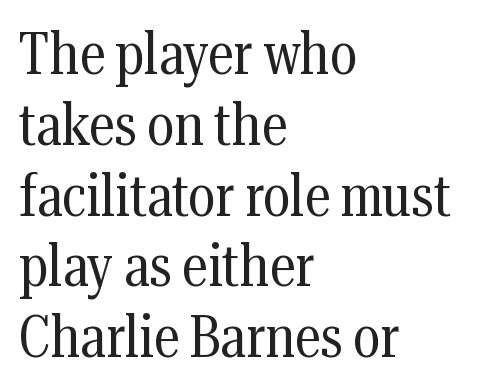
A typesetter would call this proportional, since set widths differ per character. The horizontal fit of the characters is conventional and even. Honestly, there is no underline to notice here at all. Are there feet on the stems? There are — it's a serif. A roman cut, with each character standing at attention.
